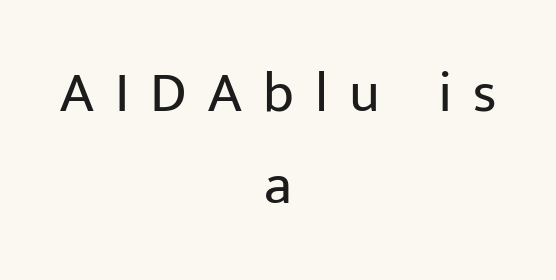
{"serif": "no", "italic": "no", "bold": "no", "weight": "regular", "width": "normal", "stroke_contrast": "low", "x_height": "medium", "monospaced": "no", "underline": "no", "align": "center", "line_spacing": "normal", "line_spacing_ratio": 1.61, "letter_spacing": "wide", "letter_spacing_em": 0.37, "glyph_px": 57}
